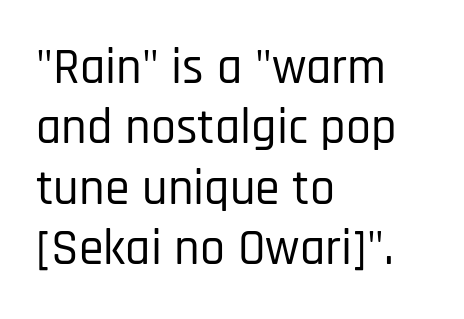
{"serif": "no", "italic": "no", "width": "condensed", "stroke_contrast": "low", "x_height": "large", "monospaced": "no", "underline": "no", "align": "left", "line_spacing_ratio": 1.21, "letter_spacing": "normal", "letter_spacing_em": 0.0, "glyph_px": 50}
